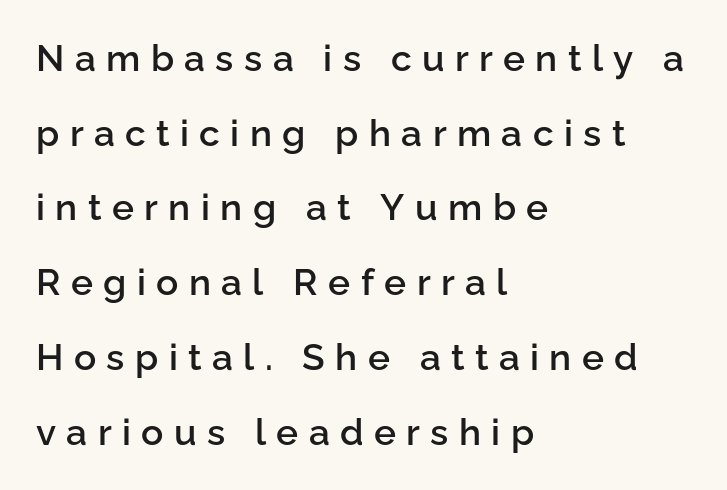
The rendering anchors every line to the left-hand side. The rendering uses natural spacing where letterforms have individual widths. The glyphs are unaccompanied by any horizontal stroke below them. If you measured baseline to baseline, you'd find a long distance. Nope, not italic — everything's standing straight. A bit beefed up — I'd call it semibold rather than bold.
